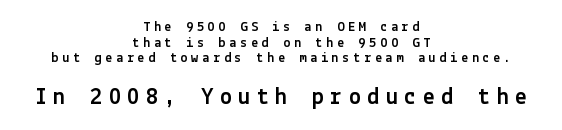
Where is the straight margin? There isn't one; the lines are centered. Character size in the trailing block exceeds that of the leading block. The type is letterspaced generously, with wide tracking. A roman cut, with each character standing at attention.
